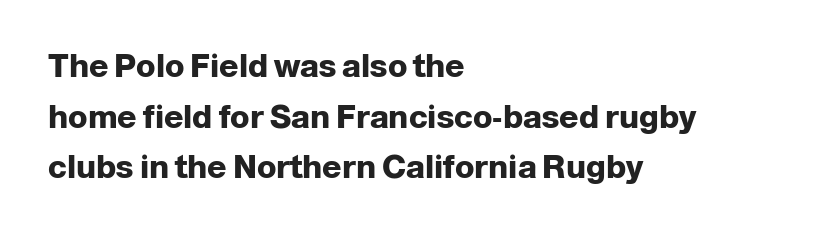
Q: Is the text bold? A: Yes.
Q: Is the text italic (slanted)? A: No, it is upright.
Q: Is the typeface a serif or a sans-serif typeface? A: Sans-serif.
Q: Is the text underlined? A: No.
Q: How is the paragraph aligned? A: Left-aligned.
Q: Is the spacing between letters normal or unusually wide? A: Normal.
Q: Is the spacing between lines tight, normal or loose? A: Normal.
Q: Width (condensed, normal, or wide)? A: Normal.
Q: Stroke contrast? A: Low.
Q: x-height? A: Medium.
Q: Monospaced? A: No.
